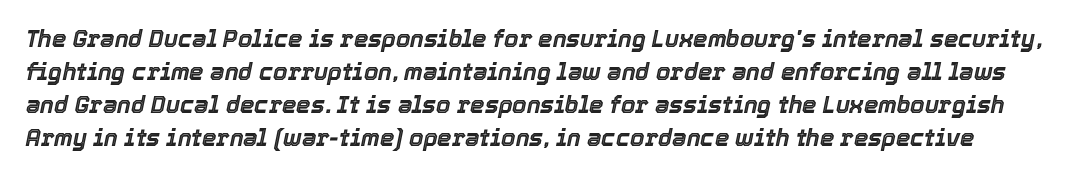
Q: Is the text italic (slanted)? A: Yes, it leans right by about 12 degrees.
Q: Is the text underlined? A: No.
Q: Is the spacing between letters normal or unusually wide? A: Normal.
Q: Is the spacing between lines tight, normal or loose? A: Normal.
